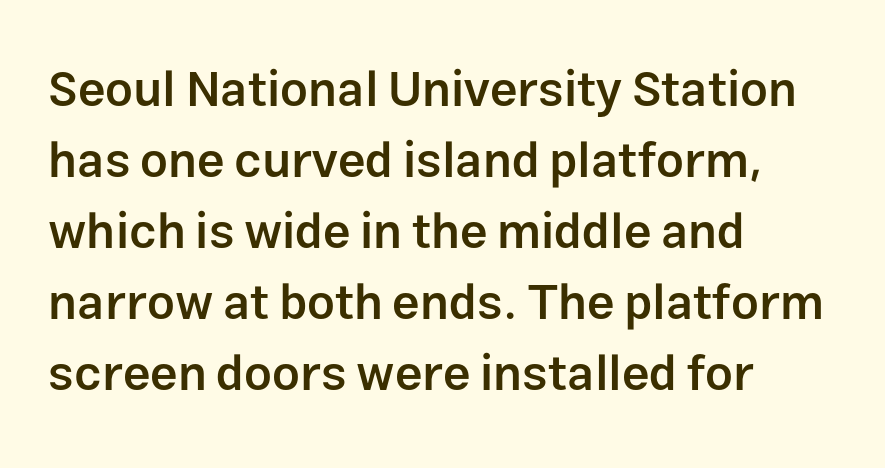
{"serif": "no", "italic": "no", "bold": "semi", "weight": "semibold", "width": "normal", "stroke_contrast": "low", "x_height": "medium", "monospaced": "no", "underline": "no", "align": "left", "line_spacing": "normal", "line_spacing_ratio": 1.45, "letter_spacing": "normal", "letter_spacing_em": 0.0, "glyph_px": 49}
